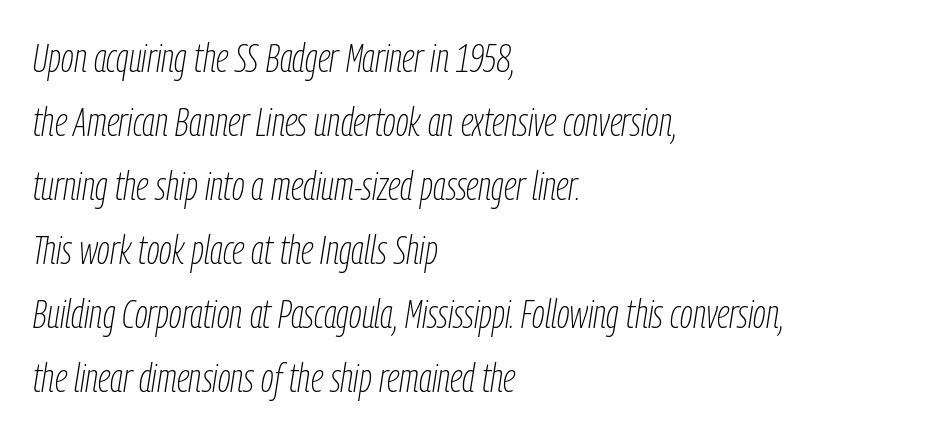
The image shows 40 px thin, condensed type, italic (leaning right); set left-aligned, normal line spacing (1.6x), normal letter spacing, not underlined; low stroke contrast and a medium x-height.
